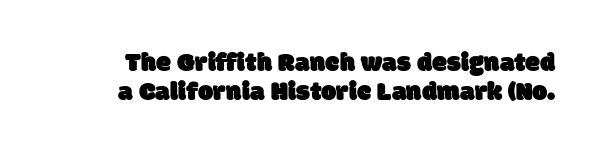
The designer dialed line spacing down below the default. The passage shown has conventional tracking throughout. Words float on clear page, feet unadorned.
